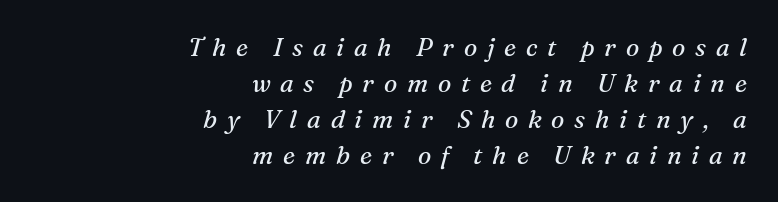
{"italic": "yes", "lean": "right", "slant_degrees": 16, "bold": "no", "underline": "no", "align": "right", "line_spacing": "normal", "line_spacing_ratio": 1.44, "letter_spacing": "wide", "letter_spacing_em": 0.39, "glyph_px": 25}
